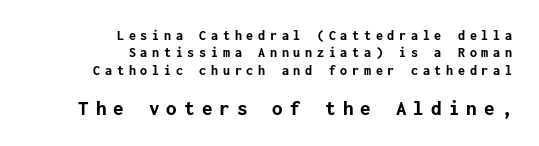
The specimen omits any rule beneath the text block's lines. If you drew a line through each stem, it would be perfectly vertical. The letterforms stand isolated, each surrounded by extra space. The designer gave the closing block more size than the opening block. Pretty heavy lettering here — definitely bold.
